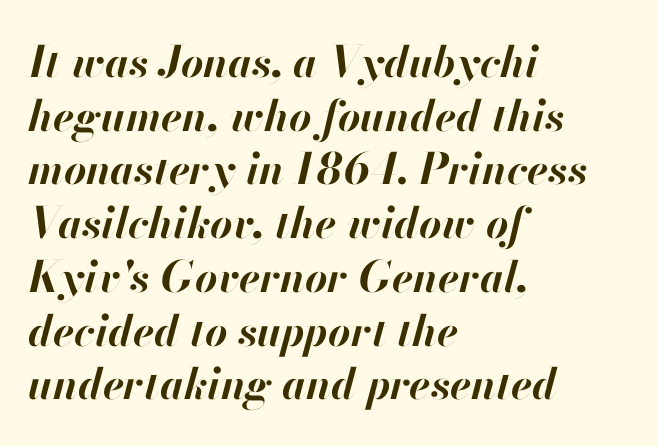
Whoever set this chose a conventional vertical rhythm. Glyph-to-glyph distance matches everyday printed text. Caption: multi-line text, flush left, ragged right. The typography opts for an oblique posture over an upright one.
